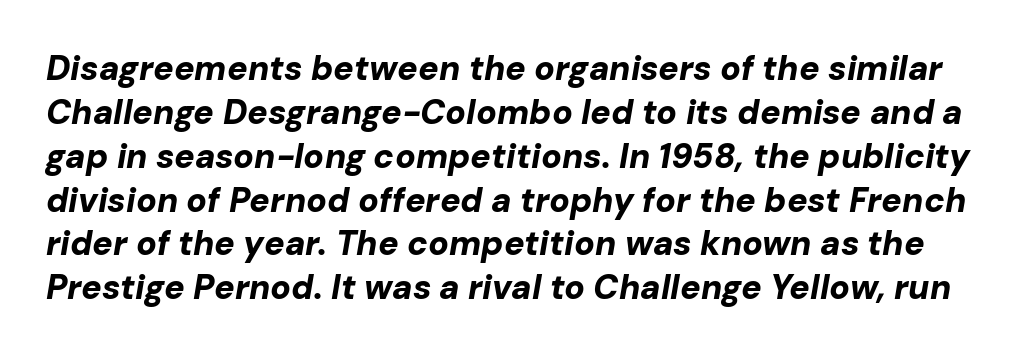
The image shows 34 px bold type, italic (leaning right); set normal line spacing (1.29x), normal letter spacing, not underlined; low stroke contrast and a medium x-height.
